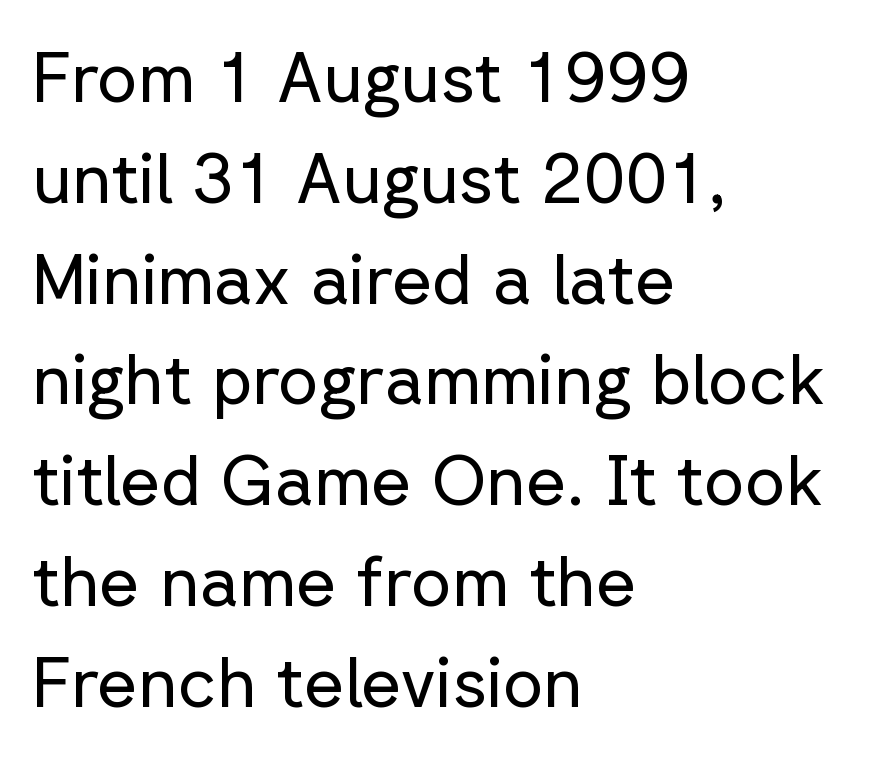
Q: Is the text bold? A: No.
Q: Is the text italic (slanted)? A: No, it is upright.
Q: Is the typeface a serif or a sans-serif typeface? A: Sans-serif.
Q: Is the text underlined? A: No.
Q: How is the paragraph aligned? A: Left-aligned.
Q: Is the spacing between letters normal or unusually wide? A: Normal.
Q: Is the spacing between lines tight, normal or loose? A: Normal.
Q: Width (condensed, normal, or wide)? A: Normal.
Q: Stroke contrast? A: Low.
Q: x-height? A: Medium.
Q: Monospaced? A: No.
